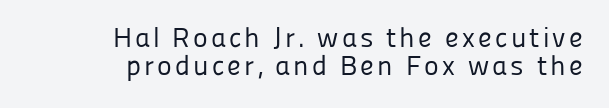
{"serif": "no", "italic": "no", "bold": "no", "weight": "regular", "width": "normal", "stroke_contrast": "low", "x_height": "medium", "monospaced": "no", "underline": "no", "align": "right", "line_spacing": "tight", "line_spacing_ratio": 1.0, "glyph_px": 28}
